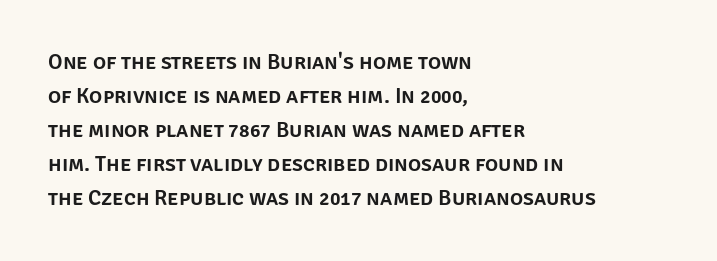
Students, observe: this is what conventionally led text looks like. This sample uses an upright cut, with every glyph sitting square on the baseline. A clean baseline with only descenders dipping below it. Each word holds together tightly as a unit, with standard inter-letter gaps.
